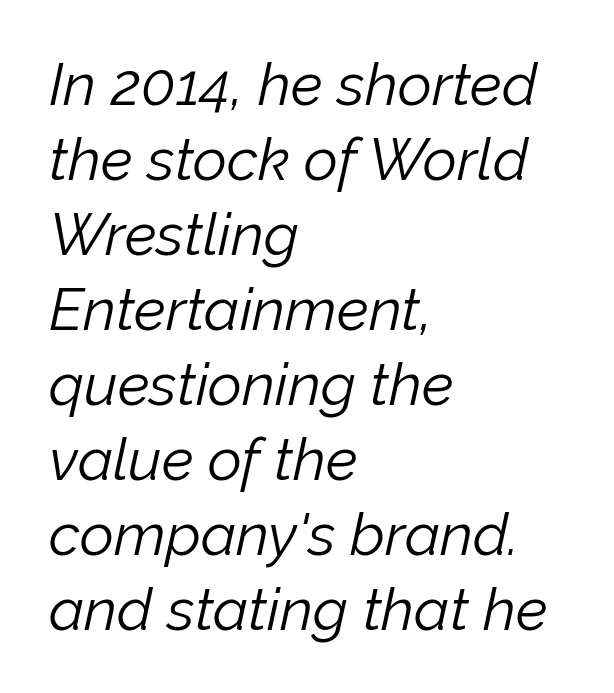
{"italic": "yes", "lean": "right", "slant_degrees": 12, "bold": "no", "weight": "light", "width": "normal", "stroke_contrast": "low", "x_height": "medium", "monospaced": "no", "underline": "no", "align": "left", "line_spacing": "normal", "line_spacing_ratio": 1.27, "letter_spacing": "normal", "letter_spacing_em": 0.0, "glyph_px": 59}
